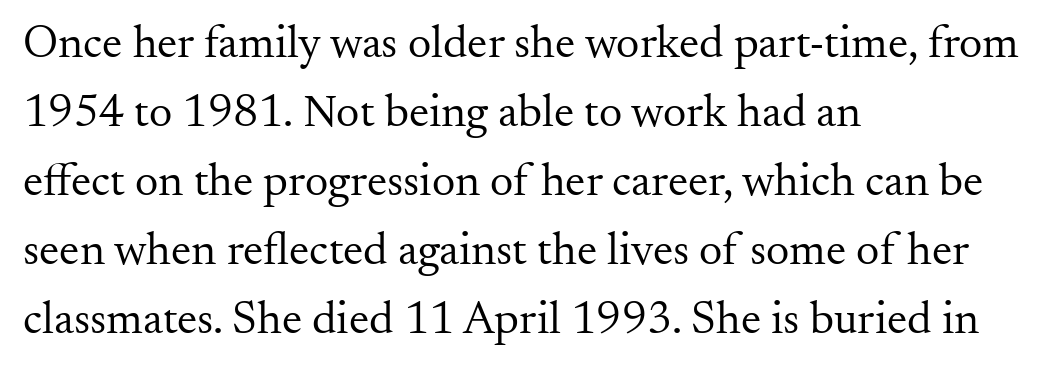
{"serif": "yes", "italic": "no", "bold": "no", "weight": "regular", "width": "normal", "stroke_contrast": "medium", "x_height": "small", "monospaced": "no", "underline": "no", "align": "left", "line_spacing": "normal", "line_spacing_ratio": 1.5, "letter_spacing": "normal", "letter_spacing_em": 0.0, "glyph_px": 46}
